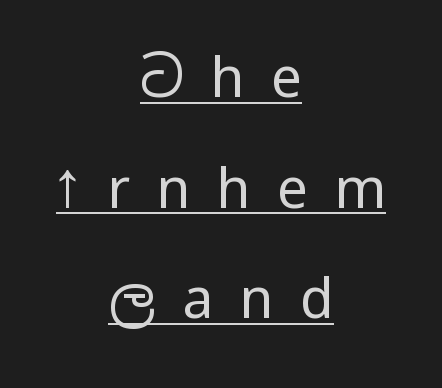
The rendering positions every line midway between the sides. The line-height multiplier appears high, well above default. A quiet, ordinary-to-light weight characterises the typeface. Here the glyphs are tracked loosely, breaking word shapes into spaced letters. Underlined type.
